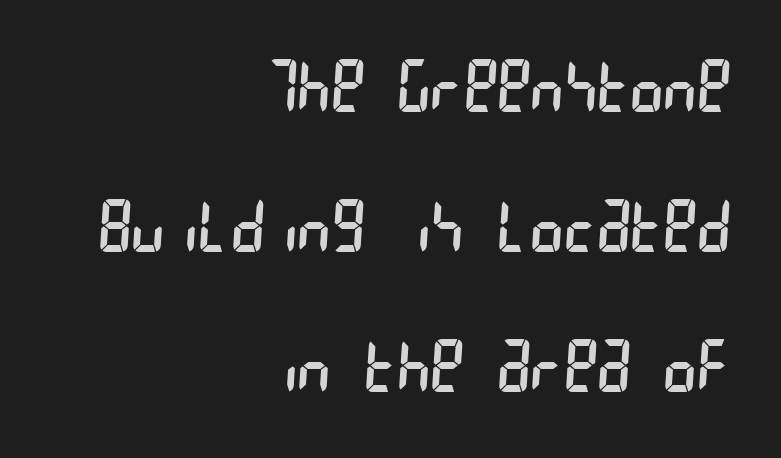
The image shows 71 px regular-weight, condensed sans-serif type; set right-aligned, loose line spacing (1.97x), normal letter spacing, not underlined; low stroke contrast and a large x-height.
